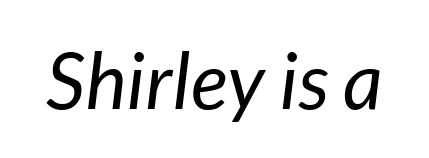
The passage shown leans; its letterforms are oblique. Observe the ordinary spacing: letters are neighbours, not strangers. No heavy texture on the line: the type isn't bold. Bare-footed words on every line. Is this a fixed-width face? No — the glyphs have proportional, varying widths.
